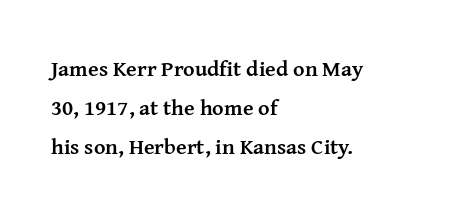
The image shows 22 px bold type, upright; set left-aligned, line spacing 1.77x, normal letter spacing, not underlined.
